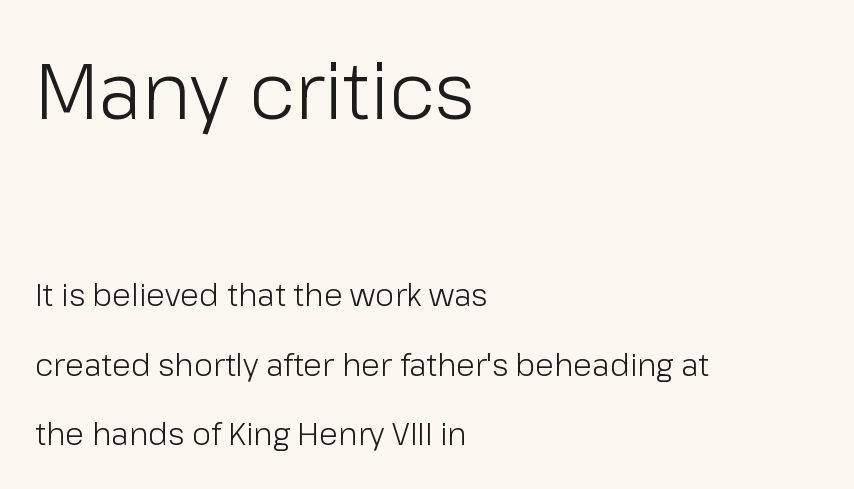
The glyphs in this specimen are sans serif. In terms of letterspacing, this is plain default setting. The lettering holds an erect, upright posture throughout. The area under the type is left untouched.
